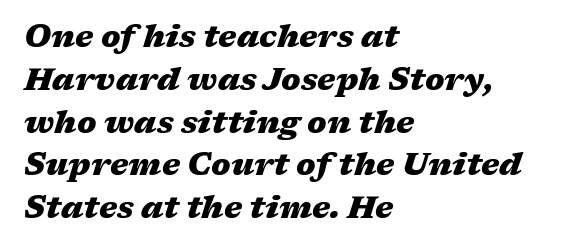
Compared with an ordinary text face, these strokes are far heavier — a full bold. This rendering leaves character spacing at its baseline value. Each letter keeps its own natural width here, so spacing adapts to shape. Designer's note — italics engaged.
